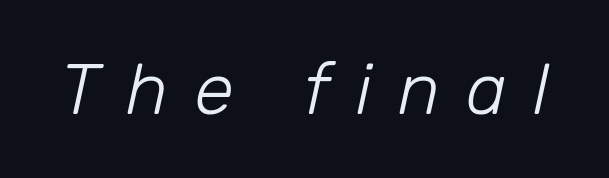
The image shows 72 px light type, italic (leaning right); set unusually wide letter spacing (+0.36 em), not underlined; low stroke contrast and a medium x-height.
